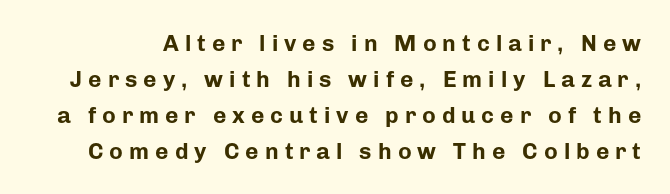
Q: Is the text bold? A: Yes.
Q: Is the text italic (slanted)? A: No, it is upright.
Q: Is the text underlined? A: No.
Q: Is the spacing between letters normal or unusually wide? A: Unusually wide.
Q: Is the spacing between lines tight, normal or loose? A: Normal.
